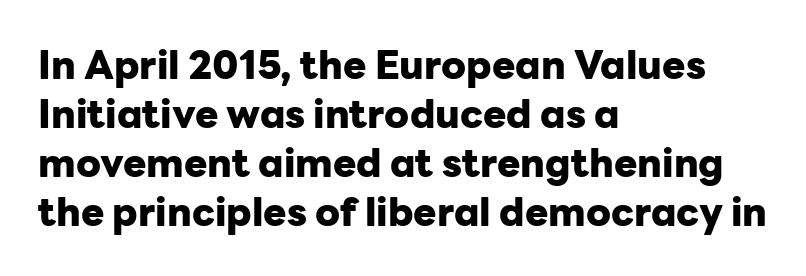
{"serif": "no", "italic": "no", "bold": "yes", "weight": "heavy", "width": "normal", "stroke_contrast": "low", "x_height": "medium", "monospaced": "no", "underline": "no", "align": "left", "line_spacing": "normal", "line_spacing_ratio": 1.26, "letter_spacing": "normal", "letter_spacing_em": 0.0, "glyph_px": 39}
